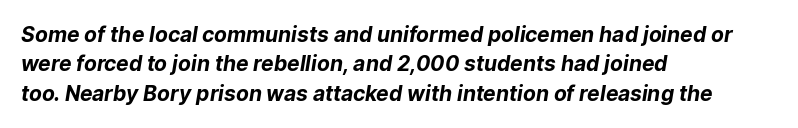
The image shows 21 px bold type; set left-aligned, normal line spacing (1.4x), normal letter spacing, not underlined.
